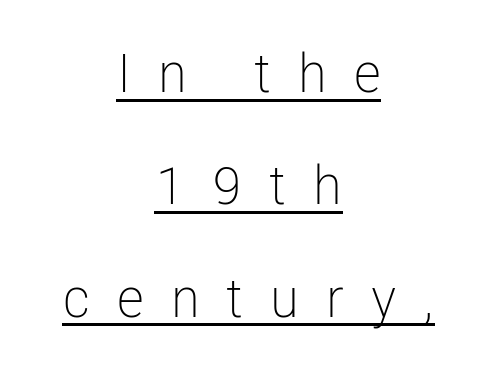
Q: Is the text bold? A: No.
Q: Is the text italic (slanted)? A: No, it is upright.
Q: Is the typeface a serif or a sans-serif typeface? A: Sans-serif.
Q: Is the text underlined? A: Yes.
Q: How is the paragraph aligned? A: Centered.
Q: Is the spacing between letters normal or unusually wide? A: Unusually wide.
Q: Is the spacing between lines tight, normal or loose? A: Loose.
Q: Width (condensed, normal, or wide)? A: Condensed.
Q: Stroke contrast? A: Low.
Q: x-height? A: Medium.
Q: Monospaced? A: No.
